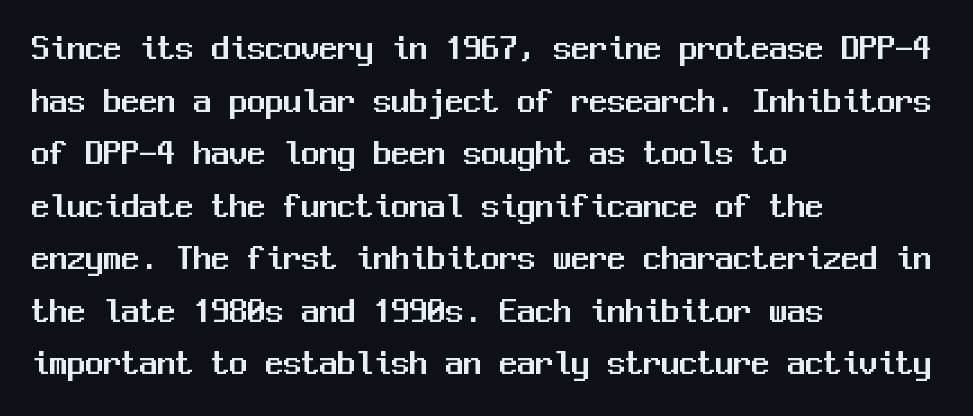
The image shows 36 px sans-serif type, upright, monospaced; set left-aligned, normal line spacing (1.46x), normal letter spacing, not underlined; medium stroke contrast and a medium x-height.
